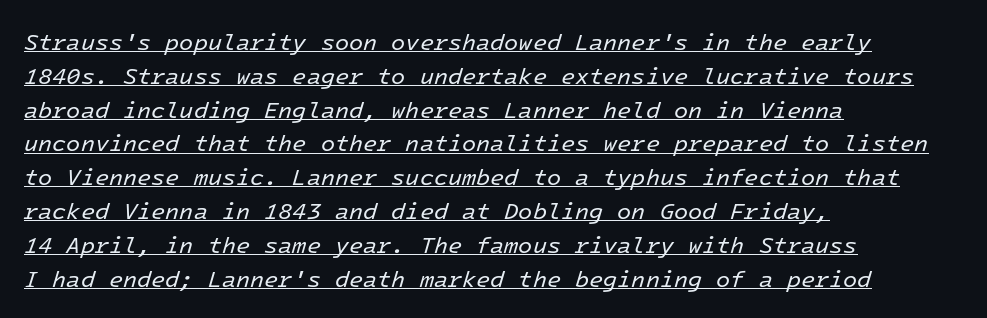
Q: Is the text bold? A: No.
Q: Is the text italic (slanted)? A: Yes, it leans right by about 16 degrees.
Q: Is the text underlined? A: Yes.
Q: How is the paragraph aligned? A: Left-aligned.
Q: Is the spacing between letters normal or unusually wide? A: Normal.
Q: Is the spacing between lines tight, normal or loose? A: Normal.
